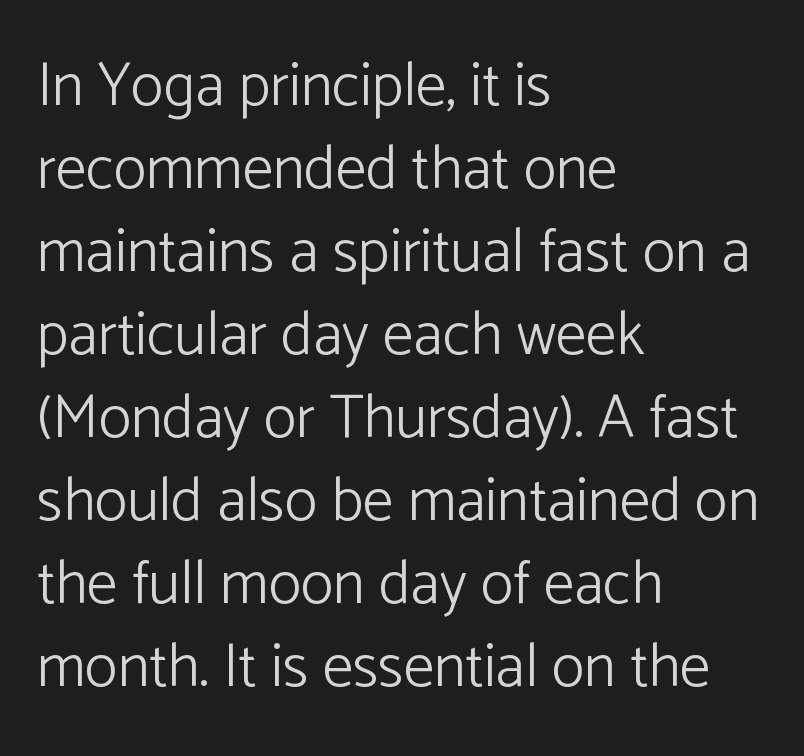
Q: Is the text bold? A: No.
Q: Is the text italic (slanted)? A: No, it is upright.
Q: Is the typeface a serif or a sans-serif typeface? A: Sans-serif.
Q: Is the text underlined? A: No.
Q: How is the paragraph aligned? A: Left-aligned.
Q: Is the spacing between letters normal or unusually wide? A: Normal.
Q: Is the spacing between lines tight, normal or loose? A: Normal.
Q: Width (condensed, normal, or wide)? A: Normal.
Q: Stroke contrast? A: Low.
Q: x-height? A: Medium.
Q: Monospaced? A: No.
